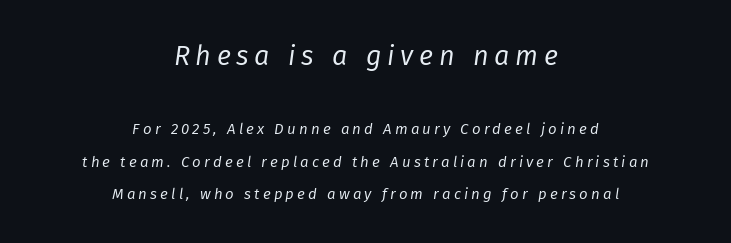
Q: Is the text bold? A: No.
Q: Is the text italic (slanted)? A: Yes, it leans right by about 8 degrees.
Q: Is the text underlined? A: No.
Q: How is the paragraph aligned? A: Centered.
Q: Is the spacing between letters normal or unusually wide? A: Unusually wide.
Q: Is the spacing between lines tight, normal or loose? A: Loose.
Q: Which block of text is set in a larger size, the first (top) or the second (bottom)? A: The first (top) one.
